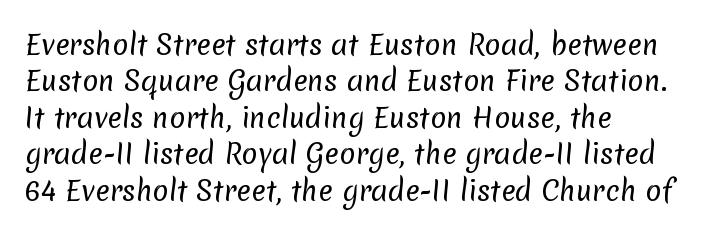
The image shows 27 px text type; set left-aligned, normal line spacing (1.35x), normal letter spacing, not underlined.
